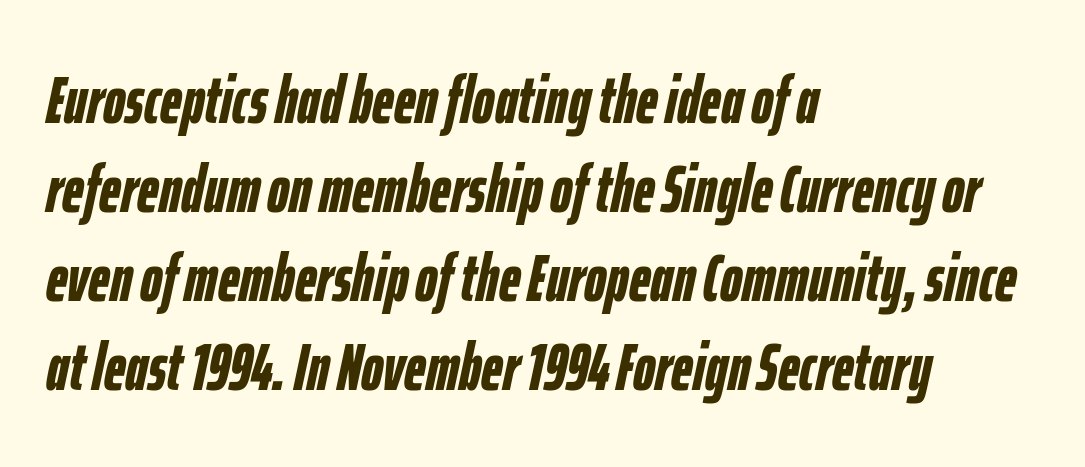
{"italic": "yes", "lean": "right", "slant_degrees": 12, "bold": "yes", "weight": "semibold", "width": "condensed", "stroke_contrast": "low", "x_height": "medium", "monospaced": "no", "underline": "no", "align": "left", "line_spacing": "normal", "line_spacing_ratio": 1.33, "letter_spacing": "normal", "letter_spacing_em": 0.0, "glyph_px": 67}
